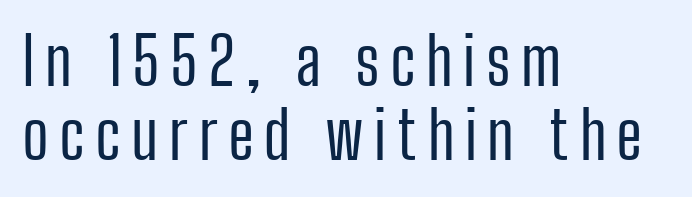
{"serif": "no", "italic": "no", "bold": "no", "weight": "regular", "width": "condensed", "stroke_contrast": "low", "x_height": "medium", "monospaced": "no", "underline": "no", "align": "left", "line_spacing": "tight", "line_spacing_ratio": 1.14, "glyph_px": 65}
